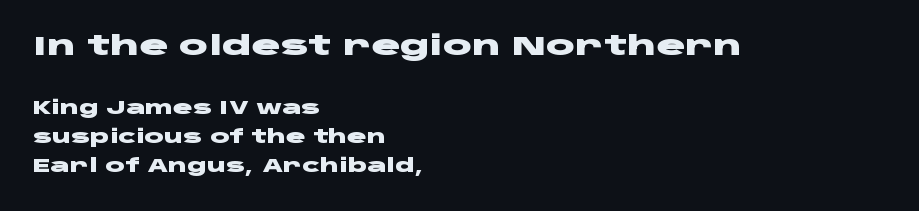
Q: Is the text bold? A: Yes.
Q: Is the text italic (slanted)? A: No, it is upright.
Q: Is the text underlined? A: No.
Q: How is the paragraph aligned? A: Left-aligned.
Q: Is the spacing between letters normal or unusually wide? A: Normal.
Q: Is the spacing between lines tight, normal or loose? A: Normal.
Q: Which block of text is set in a larger size, the first (top) or the second (bottom)? A: The first (top) one.
